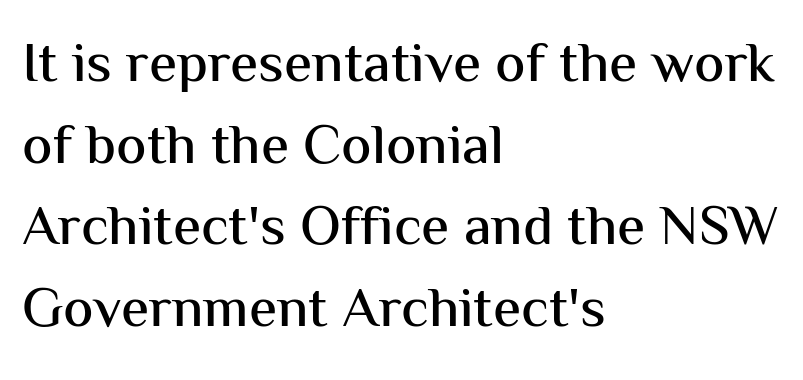
Q: Is the text italic (slanted)? A: No, it is upright.
Q: Is the typeface a serif or a sans-serif typeface? A: Sans-serif.
Q: Is the text underlined? A: No.
Q: How is the paragraph aligned? A: Left-aligned.
Q: Is the spacing between letters normal or unusually wide? A: Normal.
Q: Is the spacing between lines tight, normal or loose? A: Normal.
Q: Width (condensed, normal, or wide)? A: Normal.
Q: Stroke contrast? A: Medium.
Q: x-height? A: Medium.
Q: Monospaced? A: No.
